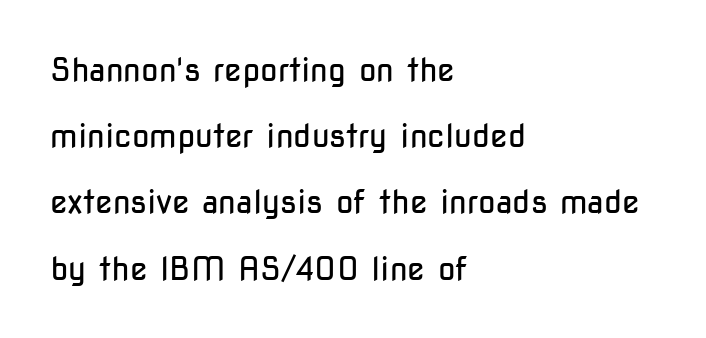
The image shows 32 px regular-weight, condensed sans-serif type, upright; set left-aligned, loose line spacing (2.07x), normal letter spacing, not underlined; low stroke contrast and a medium x-height.
